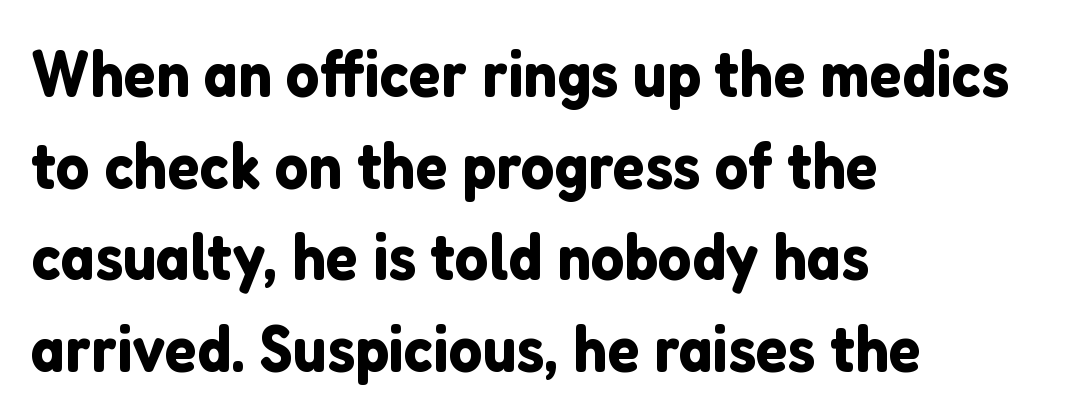
{"serif": "no", "italic": "no", "width": "normal", "stroke_contrast": "low", "x_height": "medium", "monospaced": "no", "underline": "no", "align": "left", "line_spacing": "normal", "line_spacing_ratio": 1.39, "letter_spacing": "normal", "letter_spacing_em": 0.0, "glyph_px": 66}
